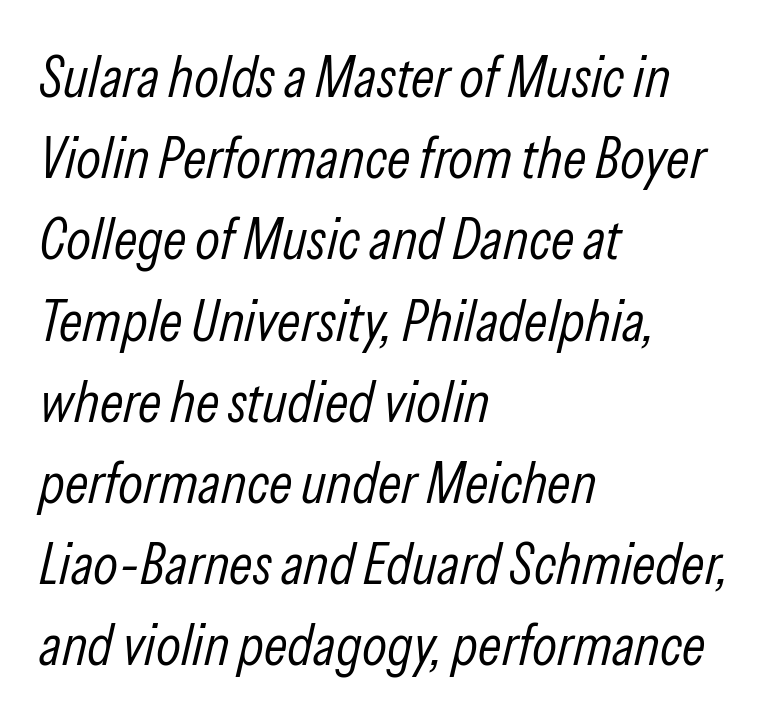
Honestly, the letter spacing is just normal — you wouldn't notice it. A student would call this left alignment; a typographer would say flush left, rag right. Only glyphs here, with clear space below each row. You can tell it's italic because the verticals aren't actually vertical.
